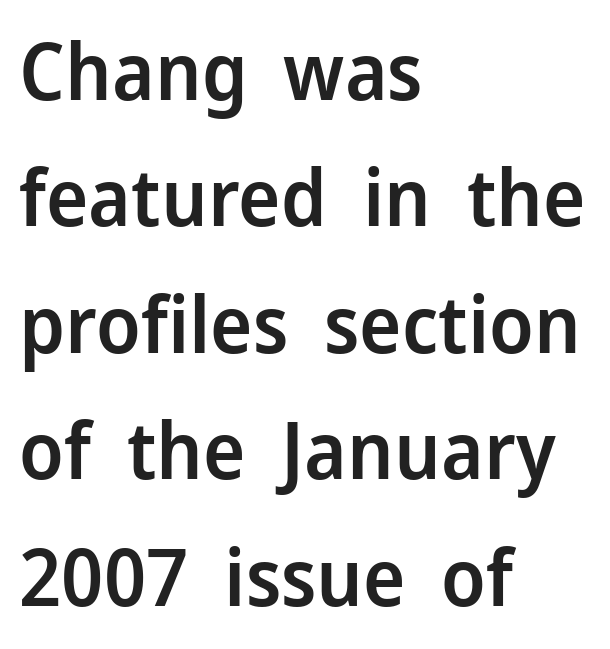
{"serif": "no", "italic": "no", "bold": "semi", "weight": "semibold", "width": "normal", "stroke_contrast": "low", "x_height": "medium", "monospaced": "no", "underline": "no", "align": "left", "line_spacing": "normal", "line_spacing_ratio": 1.58, "letter_spacing": "normal", "letter_spacing_em": 0.0, "glyph_px": 80}
